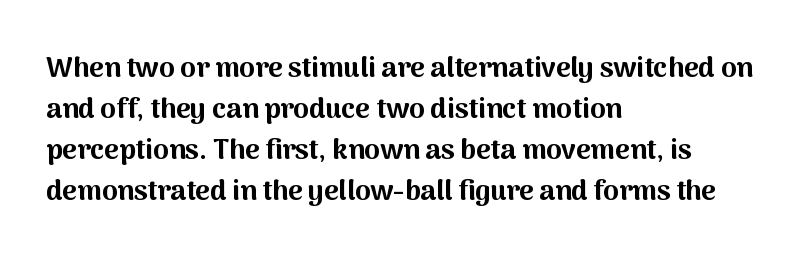
{"serif": "no", "italic": "no", "bold": "yes", "weight": "bold", "width": "normal", "stroke_contrast": "medium", "x_height": "medium", "monospaced": "no", "underline": "no", "align": "left", "line_spacing": "normal", "line_spacing_ratio": 1.46, "letter_spacing": "normal", "letter_spacing_em": 0.0, "glyph_px": 28}
